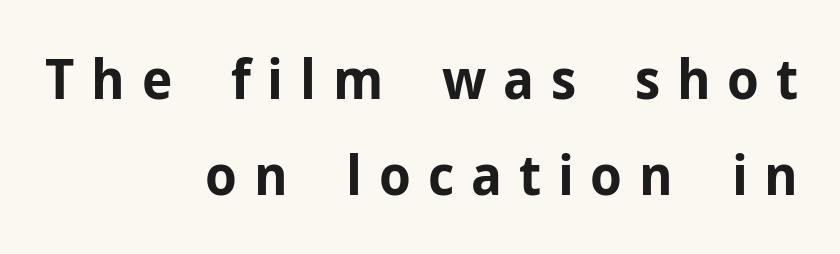
The image shows 56 px bold sans-serif type, upright; set right-aligned, line spacing 1.71x, unusually wide letter spacing (+0.3 em), not underlined; low stroke contrast and a medium x-height.
